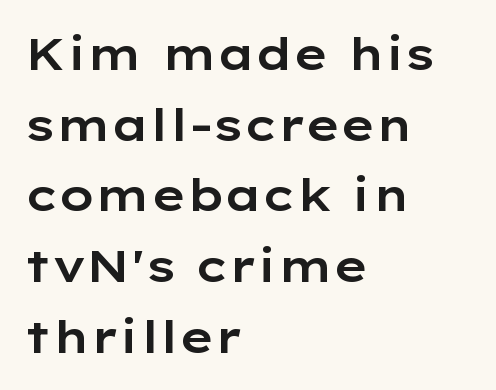
Baseline-to-baseline distance is the conventional proportion of letter height. Nothing sits at the stroke ends, so this counts as sans-serif. Glance below the letters and you will spot only blank space. The face used here is rendered with its standard letterfit. Varying glyph widths throughout — classic text-font behaviour.
